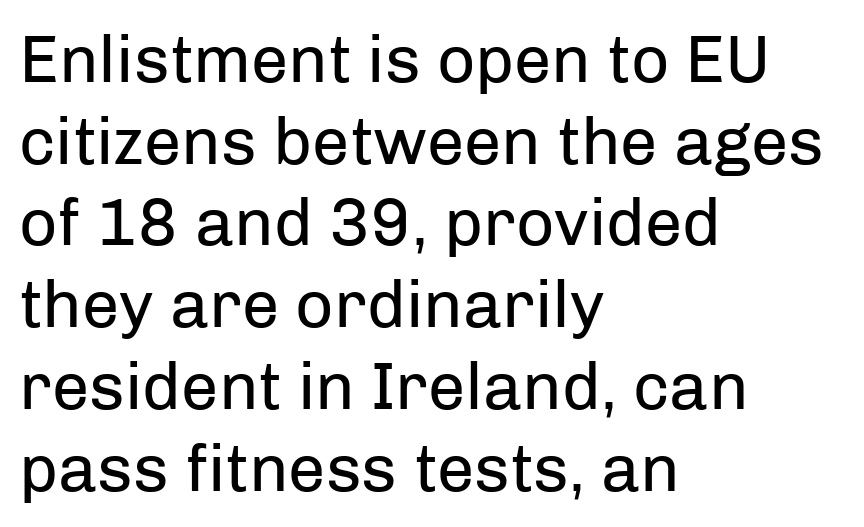
{"serif": "no", "italic": "no", "bold": "no", "weight": "regular", "width": "normal", "stroke_contrast": "low", "x_height": "medium", "monospaced": "no", "underline": "no", "align": "left", "line_spacing_ratio": 1.22, "letter_spacing": "normal", "letter_spacing_em": 0.0, "glyph_px": 67}
